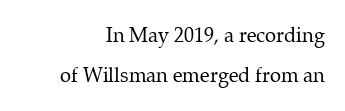
{"italic": "no", "bold": "no", "underline": "no", "line_spacing": "loose", "line_spacing_ratio": 2.0, "letter_spacing": "normal", "letter_spacing_em": 0.0, "glyph_px": 20}
